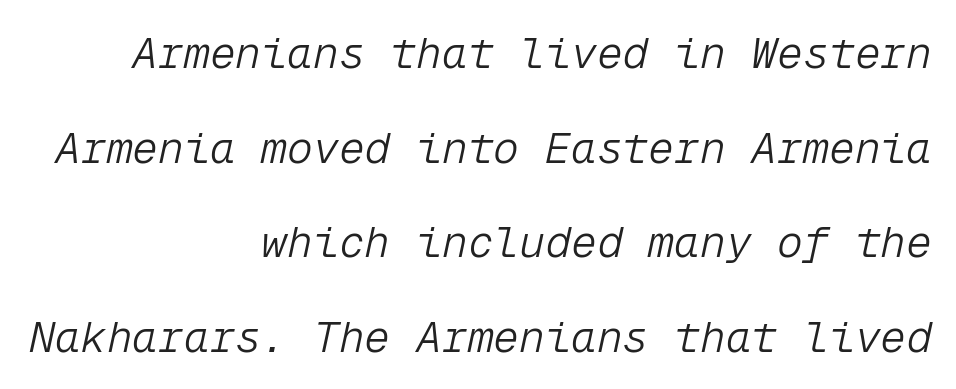
Q: Is the text bold? A: No.
Q: Is the text italic (slanted)? A: Yes, it leans right by about 12 degrees.
Q: Is the text underlined? A: No.
Q: How is the paragraph aligned? A: Right-aligned.
Q: Is the spacing between letters normal or unusually wide? A: Normal.
Q: Is the spacing between lines tight, normal or loose? A: Loose.
Q: Width (condensed, normal, or wide)? A: Normal.
Q: Stroke contrast? A: Low.
Q: x-height? A: Medium.
Q: Monospaced? A: Yes.
